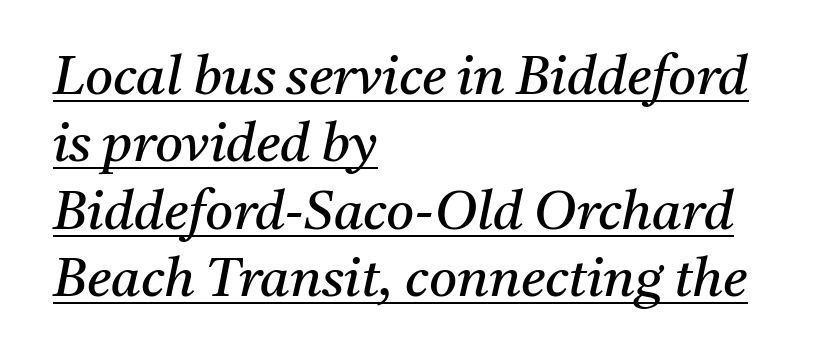
{"serif": "yes", "italic": "yes", "lean": "right", "slant_degrees": 11, "bold": "no", "weight": "regular", "width": "normal", "stroke_contrast": "medium", "x_height": "medium", "monospaced": "no", "underline": "yes", "align": "left", "line_spacing": "normal", "line_spacing_ratio": 1.25, "letter_spacing": "normal", "letter_spacing_em": 0.0, "glyph_px": 54}
